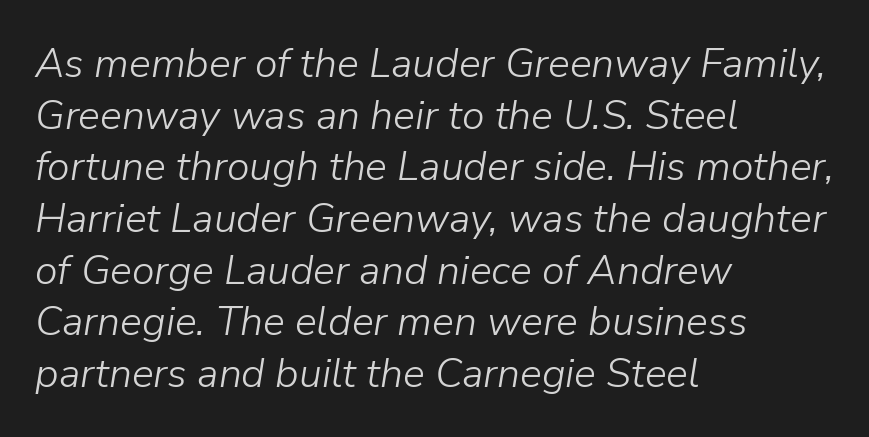
Q: Is the text bold? A: No.
Q: Is the text italic (slanted)? A: Yes, it leans right by about 9 degrees.
Q: Is the text underlined? A: No.
Q: How is the paragraph aligned? A: Left-aligned.
Q: Is the spacing between letters normal or unusually wide? A: Normal.
Q: Is the spacing between lines tight, normal or loose? A: Normal.
Q: Width (condensed, normal, or wide)? A: Normal.
Q: Stroke contrast? A: Low.
Q: x-height? A: Medium.
Q: Monospaced? A: No.
